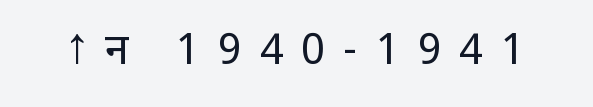
The image shows 43 px regular-weight sans-serif type, upright; set unusually wide letter spacing (+0.42 em), not underlined; low stroke contrast and a medium x-height.
